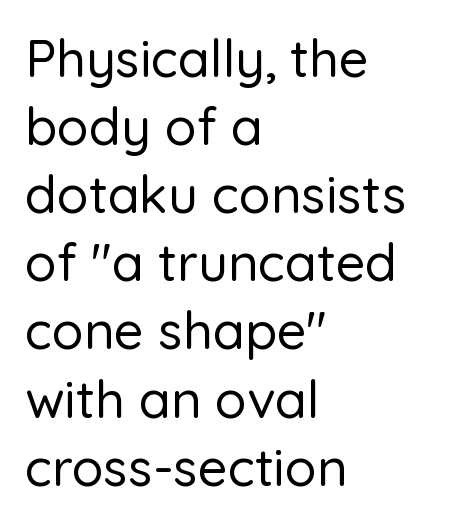
The image shows 52 px sans-serif type, upright; set left-aligned, normal line spacing (1.31x), normal letter spacing, not underlined; low stroke contrast and a medium x-height.
